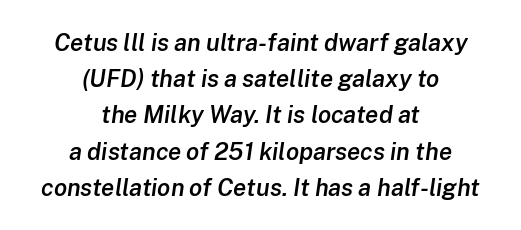
The image shows 24 px text type, italic (leaning right); set centered, normal line spacing (1.51x), normal letter spacing, not underlined.
